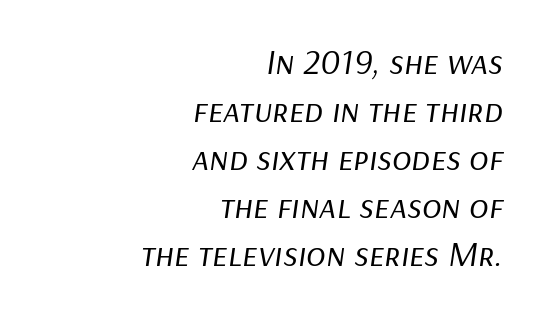
The passage shown is not underscored anywhere. Weight: regular or lighter. Do the characters align in a grid? No, the font is proportional. Layout note: lines flush right. A typesetter would call this leading conventional body-copy spacing.
